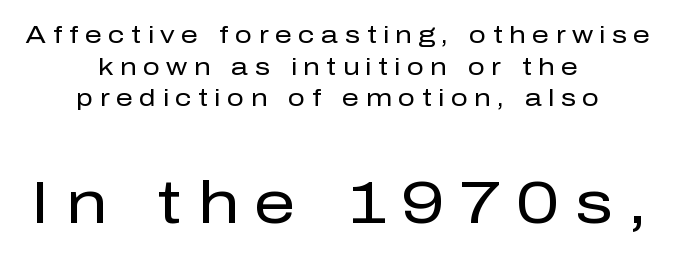
The image shows 59 px regular-weight sans-serif type, upright; set centered, normal line spacing (1.32x), unusually wide letter spacing (+0.27 em), not underlined; the second (bottom) block is 2.46x larger; low stroke contrast and a medium x-height.
